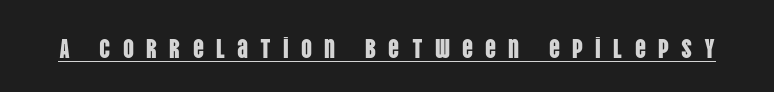
There is plenty of visible air inserted between adjacent glyphs. No italicization has been applied; the sample stays upright. Honestly, the underline is the first thing you notice here.
